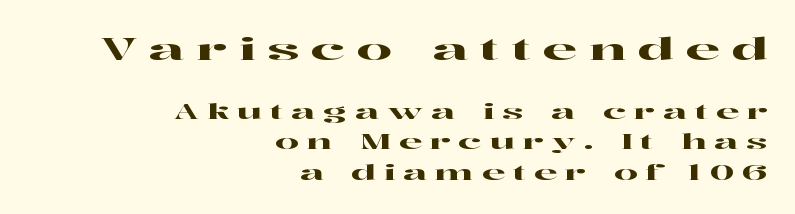
The image shows 31 px wide serif type, upright; set right-aligned, normal line spacing (1.45x), unusually wide letter spacing (+0.38 em), not underlined; the first (top) block is 1.48x larger; high stroke contrast and a medium x-height.
